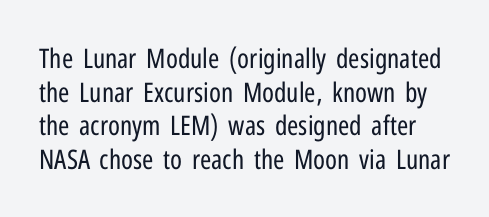
The face looks like a standard text weight, possibly lighter. Designer's note — italics off, roman on. This sample keeps an unexceptional amount of space between lines. Descenders hang freely into open space. Does extra space separate the letters? No, they use regular spacing.
